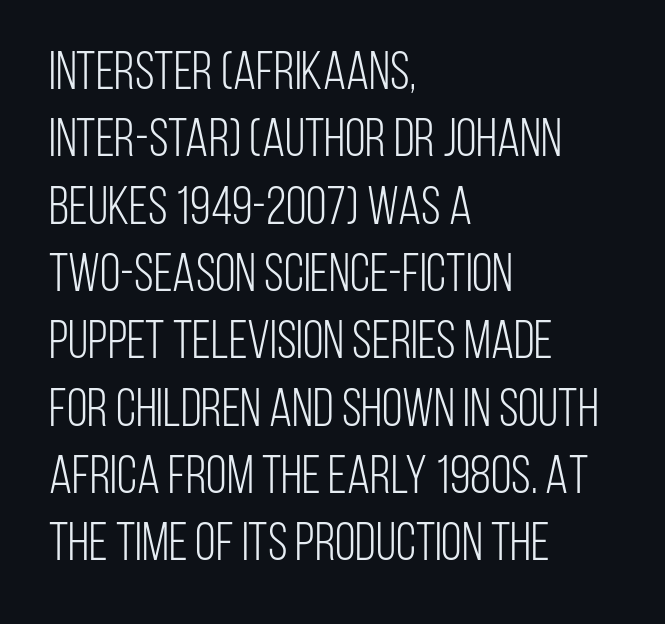
Q: Is the text bold? A: No.
Q: Is the text italic (slanted)? A: No, it is upright.
Q: Is the typeface a serif or a sans-serif typeface? A: Sans-serif.
Q: Is the text underlined? A: No.
Q: How is the paragraph aligned? A: Left-aligned.
Q: Is the spacing between letters normal or unusually wide? A: Normal.
Q: Is the spacing between lines tight, normal or loose? A: Normal.
Q: Width (condensed, normal, or wide)? A: Condensed.
Q: Stroke contrast? A: Low.
Q: x-height? A: Large.
Q: Monospaced? A: No.
